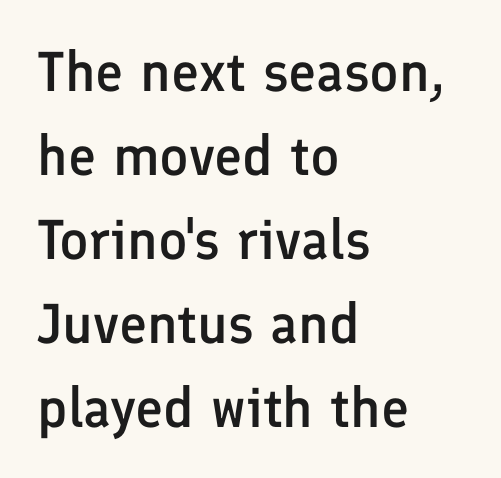
A classic flush-left, rag-right setting is used for this passage. The type family on display is of the sans-serif kind. Normally led — the rows are evenly, conventionally spaced. Each letter keeps its own natural width here, so spacing adapts to shape.
